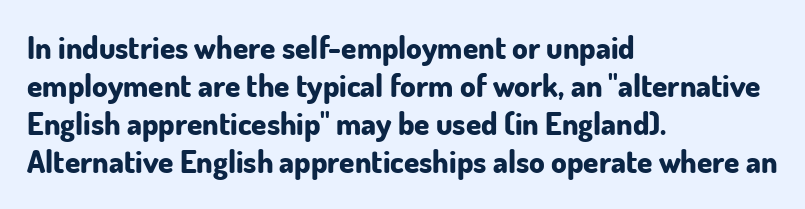
{"serif": "no", "italic": "no", "bold": "yes", "weight": "bold", "width": "normal", "stroke_contrast": "low", "x_height": "small", "monospaced": "no", "underline": "no", "align": "left", "line_spacing_ratio": 1.23, "letter_spacing": "normal", "letter_spacing_em": 0.0, "glyph_px": 31}
